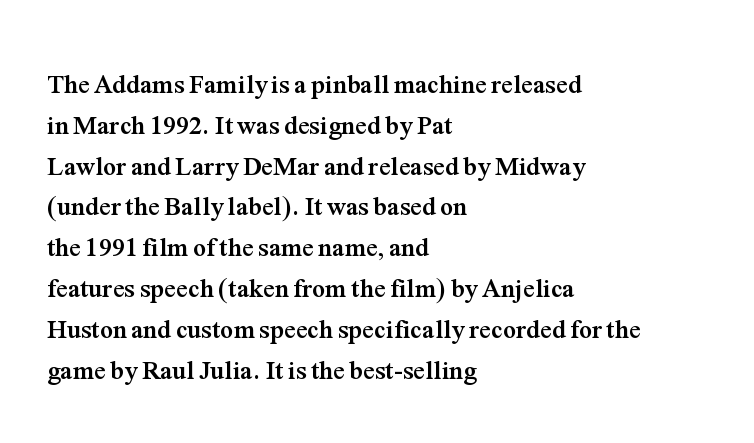
{"italic": "no", "bold": "yes", "underline": "no", "align": "left", "line_spacing": "normal", "line_spacing_ratio": 1.57, "letter_spacing": "normal", "letter_spacing_em": 0.0, "glyph_px": 26}
